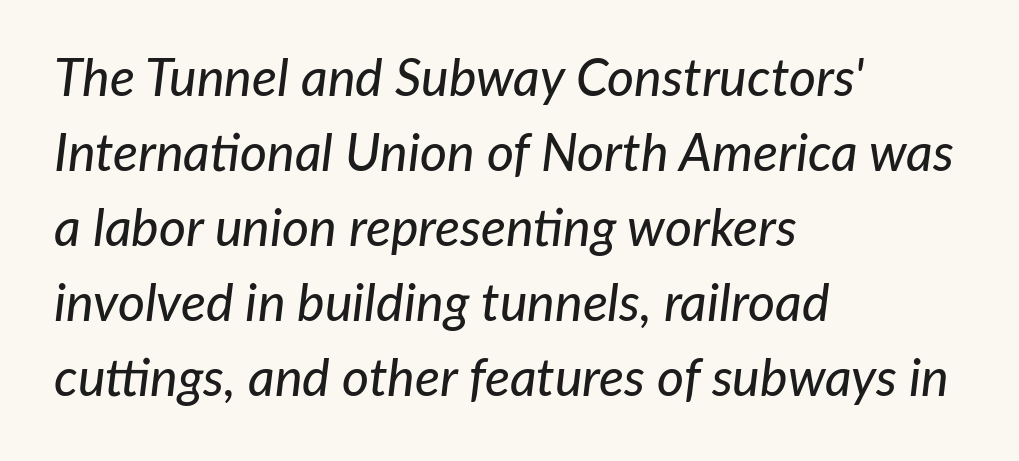
{"italic": "yes", "lean": "right", "slant_degrees": 7, "width": "normal", "stroke_contrast": "low", "x_height": "medium", "monospaced": "no", "underline": "no", "align": "left", "line_spacing": "normal", "line_spacing_ratio": 1.44, "letter_spacing": "normal", "letter_spacing_em": 0.0, "glyph_px": 52}
